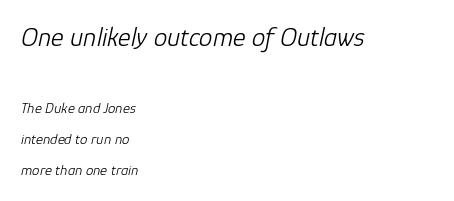
A typesetter would call this leading open, well beyond the default. Style check: oblique. Weight: in the light-to-regular range. Lines of text with bare space underneath. These lines keep a tight, regular rhythm from letter to letter. Does the copy run flush right? No — it runs flush left.
